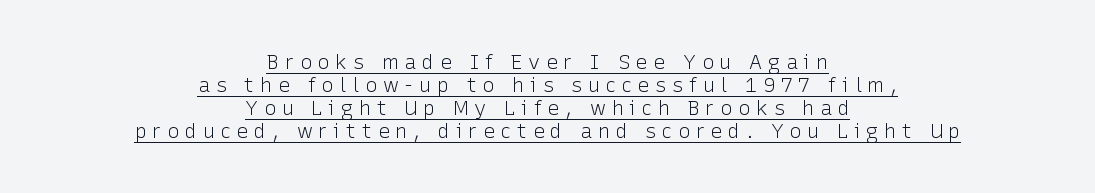
Every stem runs plumb, perpendicular to the baseline. Every row of glyphs is offset so its center matches the block's center. The strokes are not fattened; the text isn't bold. Caption: lettering with a line underneath.
